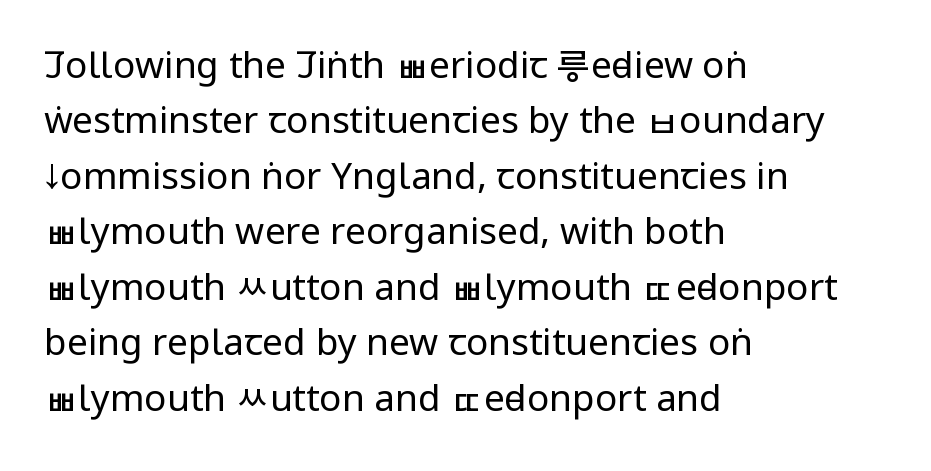
{"serif": "no", "italic": "no", "bold": "no", "weight": "regular", "width": "condensed", "stroke_contrast": "low", "x_height": "large", "monospaced": "no", "underline": "no", "align": "left", "line_spacing": "normal", "line_spacing_ratio": 1.5, "letter_spacing": "normal", "letter_spacing_em": 0.0, "glyph_px": 37}
